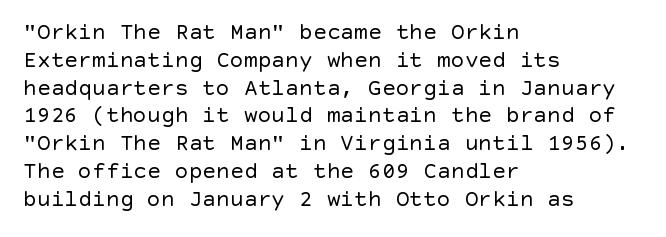
{"italic": "no", "bold": "no", "underline": "no", "align": "left", "line_spacing_ratio": 1.21, "letter_spacing": "normal", "letter_spacing_em": 0.0, "glyph_px": 23}
